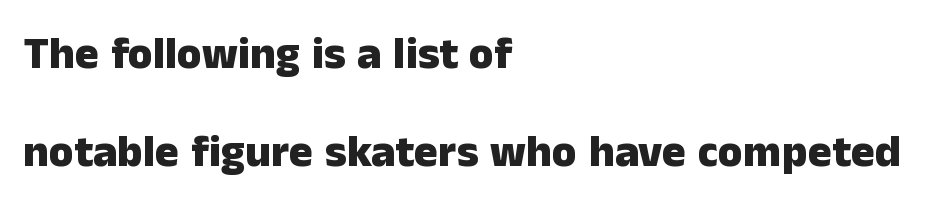
Nobody touched the tracking dial on this one. Words float on clear page, feet unadorned. The type sits square on the baseline with zero lean. On the weight axis this lands at bold, roughly 700. Proportional: the letters do not fall into vertical columns. The font family rendered here belongs to the sans-serif group.
